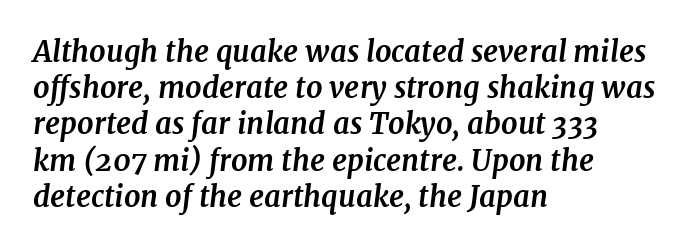
{"serif": "yes", "italic": "yes", "lean": "right", "slant_degrees": 7, "bold": "yes", "weight": "bold", "width": "normal", "stroke_contrast": "medium", "x_height": "medium", "monospaced": "no", "underline": "no", "align": "left", "line_spacing": "normal", "line_spacing_ratio": 1.25, "letter_spacing": "normal", "letter_spacing_em": 0.0, "glyph_px": 29}
